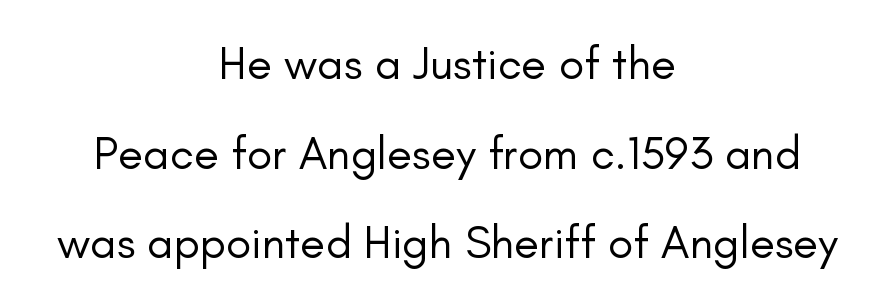
The image shows 46 px regular-weight sans-serif type, upright; set centered, loose line spacing (1.95x), normal letter spacing, not underlined; low stroke contrast and a small x-height.
